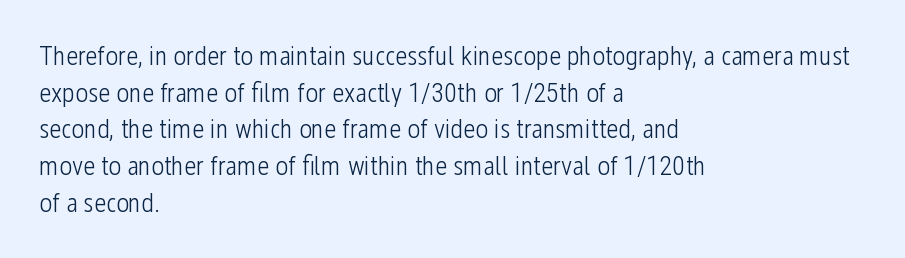
The image shows 27 px text type, upright; set left-aligned, normal line spacing (1.36x), normal letter spacing, not underlined.
